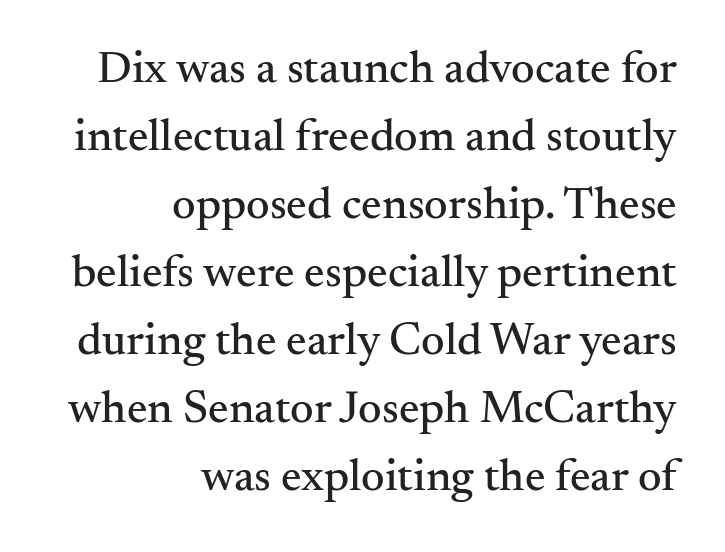
{"serif": "yes", "italic": "no", "width": "normal", "stroke_contrast": "medium", "x_height": "small", "monospaced": "no", "underline": "no", "align": "right", "line_spacing": "normal", "line_spacing_ratio": 1.48, "letter_spacing": "normal", "letter_spacing_em": 0.0, "glyph_px": 46}
